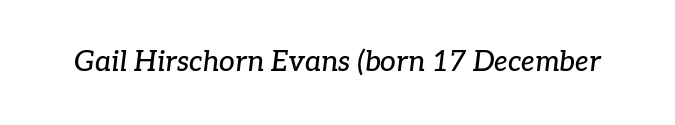
Q: Is the text italic (slanted)? A: Yes, it leans right by about 7 degrees.
Q: Is the typeface a serif or a sans-serif typeface? A: Serif.
Q: Is the text underlined? A: No.
Q: Is the spacing between letters normal or unusually wide? A: Normal.
Q: Width (condensed, normal, or wide)? A: Normal.
Q: Stroke contrast? A: Low.
Q: x-height? A: Medium.
Q: Monospaced? A: No.
